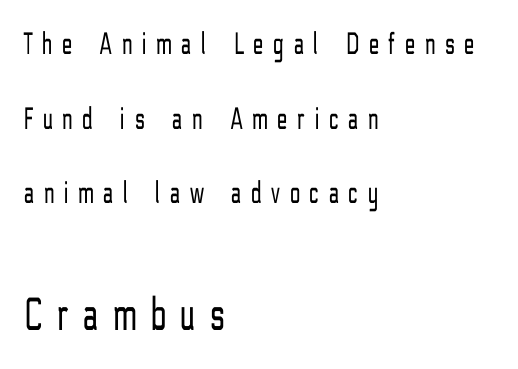
{"serif": "no", "italic": "no", "bold": "no", "weight": "light", "width": "condensed", "stroke_contrast": "low", "x_height": "medium", "monospaced": "no", "underline": "no", "align": "left", "line_spacing": "loose", "line_spacing_ratio": 2.33, "letter_spacing": "wide", "letter_spacing_em": 0.32, "larger_block": "second", "size_ratio": 1.5, "glyph_px": 48}
